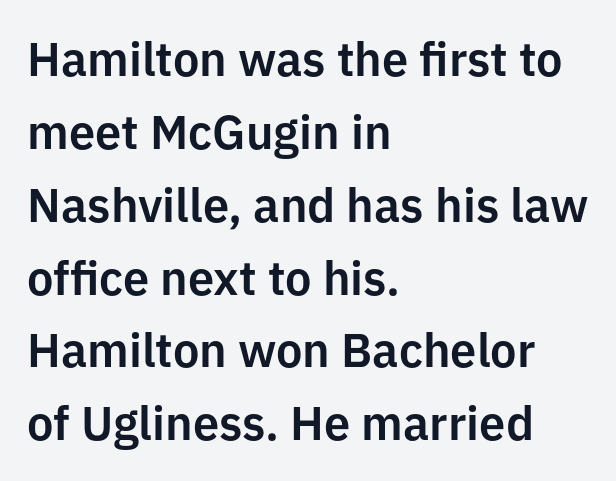
Nobody touched the tracking dial on this one. This rendering features lettering with no underline. Is the block centered? No — it sits flush against the left margin. Quick note: interline space is typical.
